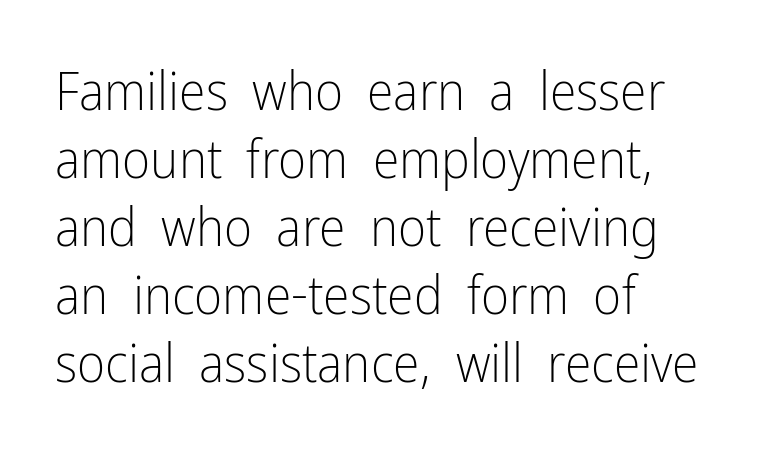
Q: Is the text bold? A: No.
Q: Is the text italic (slanted)? A: No, it is upright.
Q: Is the typeface a serif or a sans-serif typeface? A: Sans-serif.
Q: Is the text underlined? A: No.
Q: How is the paragraph aligned? A: Left-aligned.
Q: Is the spacing between letters normal or unusually wide? A: Normal.
Q: Is the spacing between lines tight, normal or loose? A: Normal.
Q: Width (condensed, normal, or wide)? A: Condensed.
Q: Stroke contrast? A: Low.
Q: x-height? A: Medium.
Q: Monospaced? A: No.
